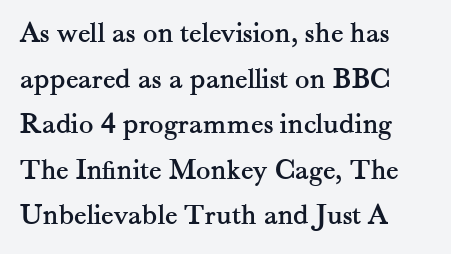
Q: Is the text italic (slanted)? A: No, it is upright.
Q: Is the typeface a serif or a sans-serif typeface? A: Serif.
Q: Is the text underlined? A: No.
Q: How is the paragraph aligned? A: Left-aligned.
Q: Is the spacing between letters normal or unusually wide? A: Normal.
Q: Is the spacing between lines tight, normal or loose? A: Normal.
Q: Width (condensed, normal, or wide)? A: Normal.
Q: Stroke contrast? A: Medium.
Q: x-height? A: Small.
Q: Monospaced? A: No.
